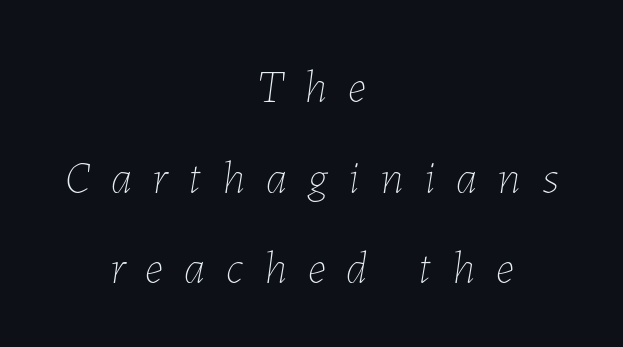
Q: Is the text bold? A: No.
Q: Is the text italic (slanted)? A: Yes, it leans right by about 7 degrees.
Q: Is the text underlined? A: No.
Q: How is the paragraph aligned? A: Centered.
Q: Is the spacing between letters normal or unusually wide? A: Unusually wide.
Q: Is the spacing between lines tight, normal or loose? A: Loose.
Q: Width (condensed, normal, or wide)? A: Normal.
Q: Stroke contrast? A: Low.
Q: x-height? A: Medium.
Q: Monospaced? A: No.
